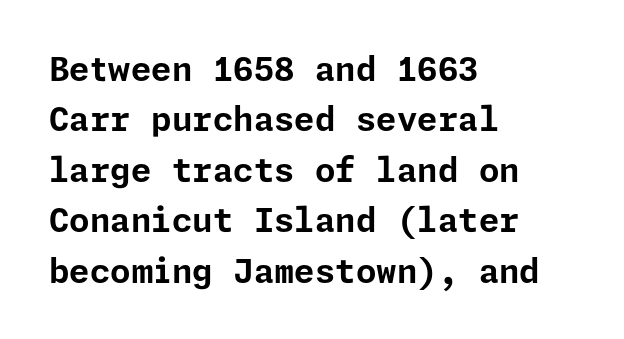
Q: Is the text bold? A: Yes.
Q: Is the text italic (slanted)? A: No, it is upright.
Q: Is the typeface a serif or a sans-serif typeface? A: Sans-serif.
Q: Is the text underlined? A: No.
Q: How is the paragraph aligned? A: Left-aligned.
Q: Is the spacing between letters normal or unusually wide? A: Normal.
Q: Is the spacing between lines tight, normal or loose? A: Normal.
Q: Width (condensed, normal, or wide)? A: Normal.
Q: Stroke contrast? A: Low.
Q: x-height? A: Medium.
